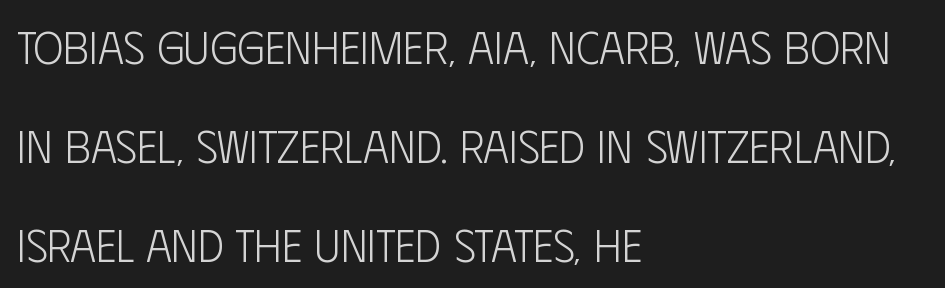
The image shows 45 px light, condensed sans-serif type, upright; set left-aligned, loose line spacing (2.2x), normal letter spacing, not underlined; low stroke contrast and a large x-height.
